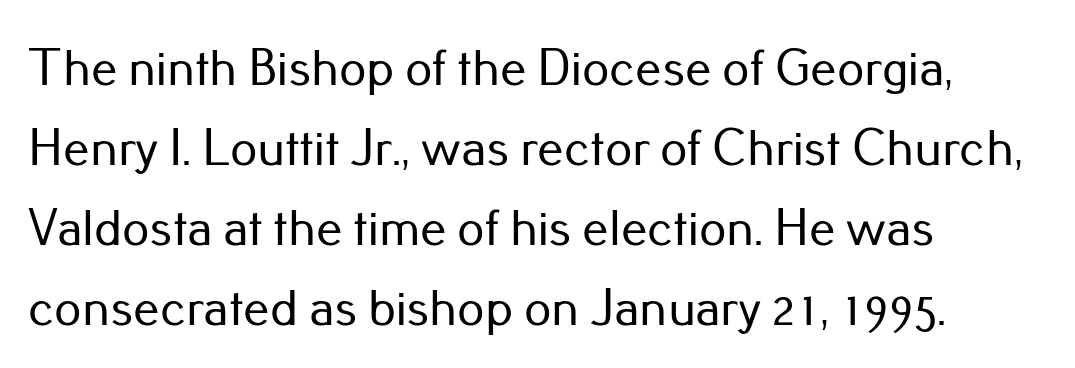
{"serif": "no", "italic": "no", "width": "normal", "stroke_contrast": "low", "x_height": "small", "monospaced": "no", "underline": "no", "align": "left", "line_spacing": "normal", "line_spacing_ratio": 1.51, "letter_spacing": "normal", "letter_spacing_em": 0.0, "glyph_px": 53}
